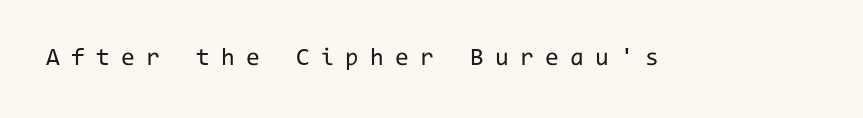
The type sits square on the baseline with zero lean. The weight tops out at a normal text grade. Students, note that the glyphs here are deliberately spaced far apart. Clear beneath every line of the passage.
